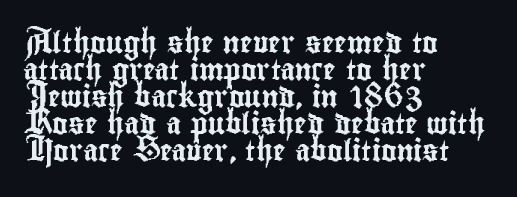
{"italic": "no", "underline": "no", "align": "left", "line_spacing": "normal", "line_spacing_ratio": 1.29, "letter_spacing": "normal", "letter_spacing_em": 0.0, "glyph_px": 21}
